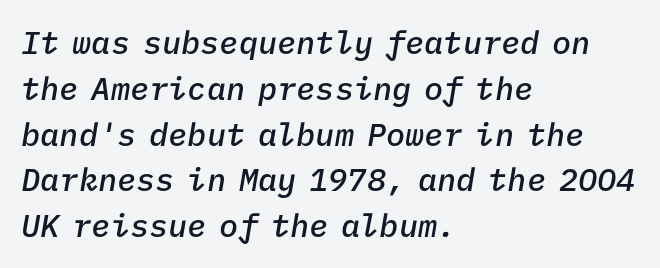
The image shows 32 px semibold type, italic (leaning right), monospaced; set left-aligned, normal line spacing (1.43x), normal letter spacing, not underlined; low stroke contrast and a medium x-height.
